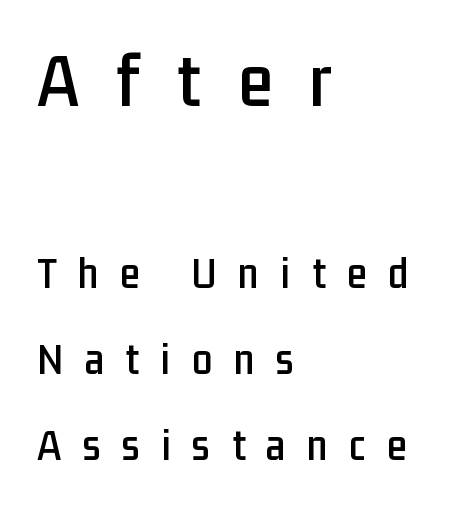
Characters remain perfectly vertical along every line. Anything drawn beneath the words? Only blank space. Regarding leading, the lines here are spaced well apart. The line texture is sparse and dotted thanks to wide tracking.
